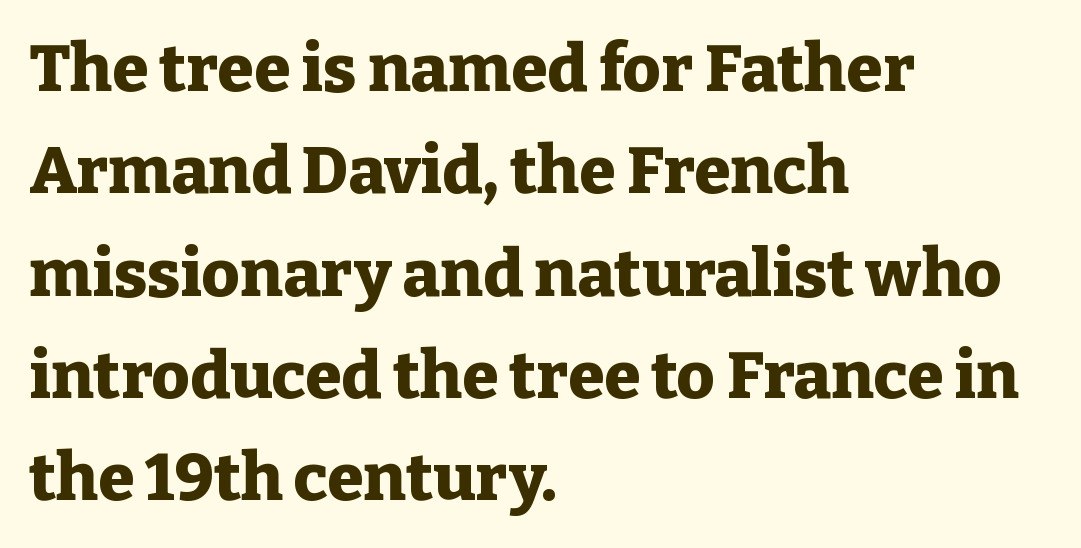
This sample uses plain, unmodified letter spacing. Lines of text with bare space underneath. This is heavy type, rendered in bold. The rag falls on the right side of this text block. These lines are rendered in a variable-pitch font. This sample uses an upright cut, with every glyph sitting square on the baseline.
